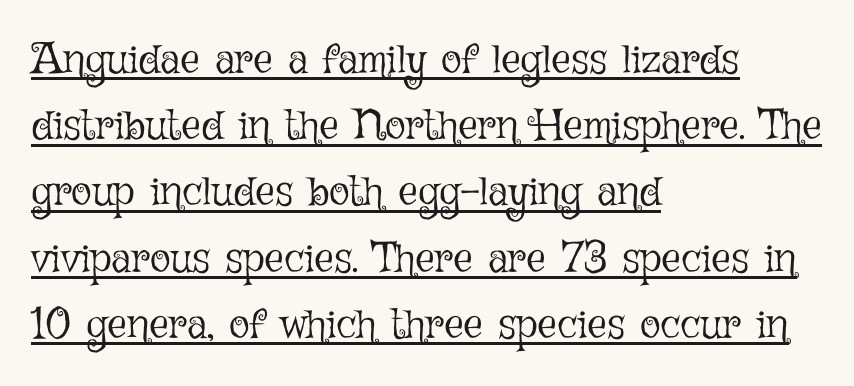
The image shows 43 px light type, upright; set left-aligned, normal line spacing (1.54x), normal letter spacing, underlined; low stroke contrast and a medium x-height.
